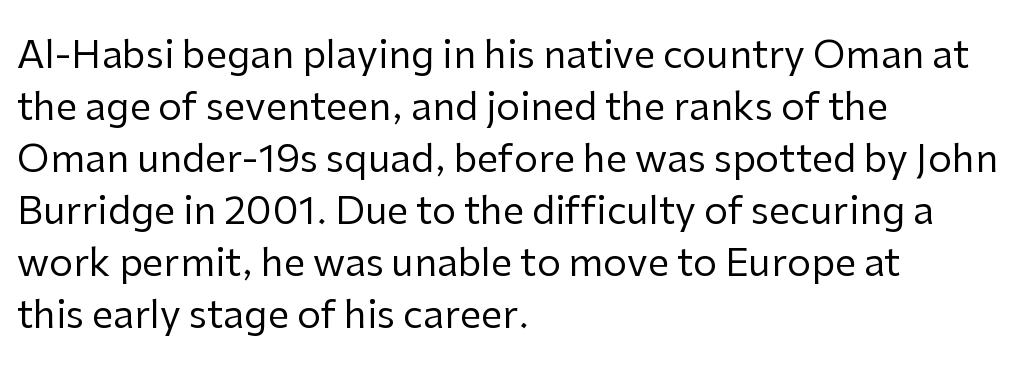
{"serif": "no", "italic": "no", "bold": "no", "weight": "regular", "width": "normal", "stroke_contrast": "low", "x_height": "medium", "monospaced": "no", "underline": "no", "align": "left", "line_spacing": "normal", "line_spacing_ratio": 1.37, "letter_spacing": "normal", "letter_spacing_em": 0.0, "glyph_px": 38}
